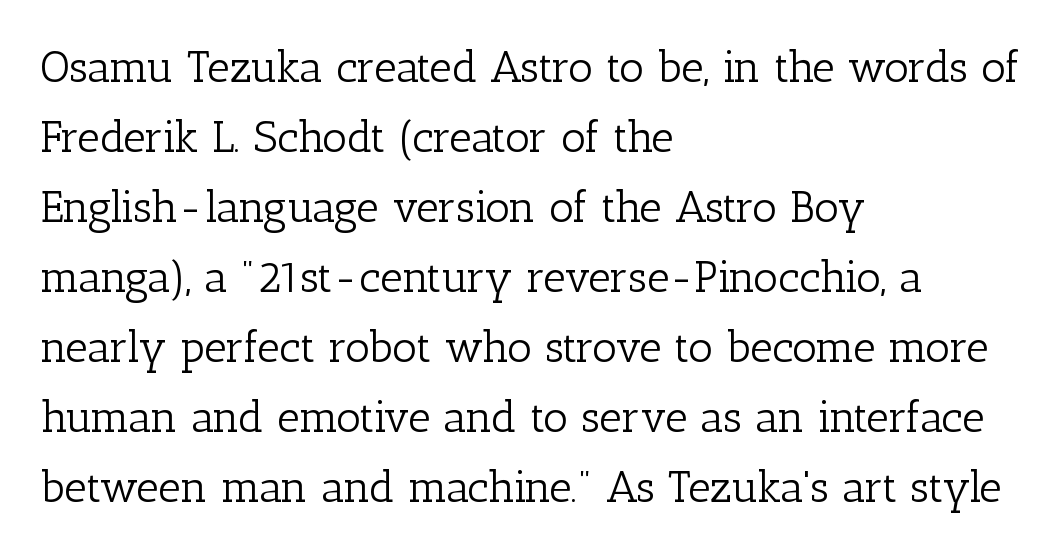
Stroke terminals: seriffed. Tracking value appears to be zero — textbook default spacing. No heavy texture on the line: the type isn't bold. Varying glyph widths throughout — classic text-font behaviour. Decoration check: the copy has no underline.
